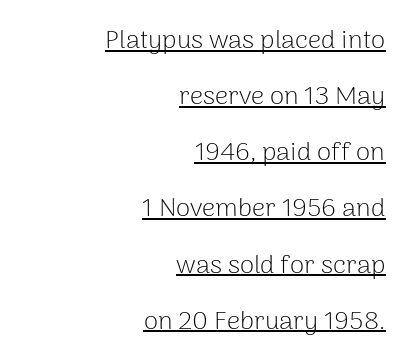
The image shows 26 px text type, upright; set right-aligned, loose line spacing (2.16x), normal letter spacing, underlined.
